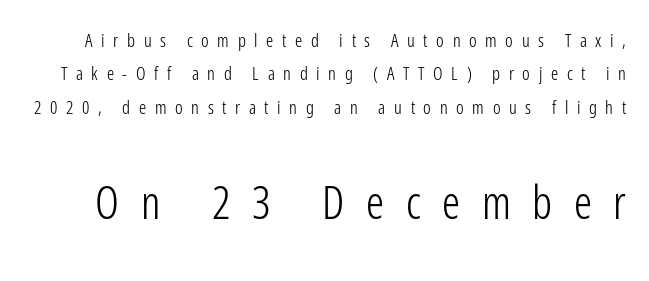
The image shows 45 px light, condensed sans-serif type, upright; set line spacing 1.85x, unusually wide letter spacing (+0.48 em), not underlined; the second (bottom) block is 2.5x larger; low stroke contrast and a medium x-height.
